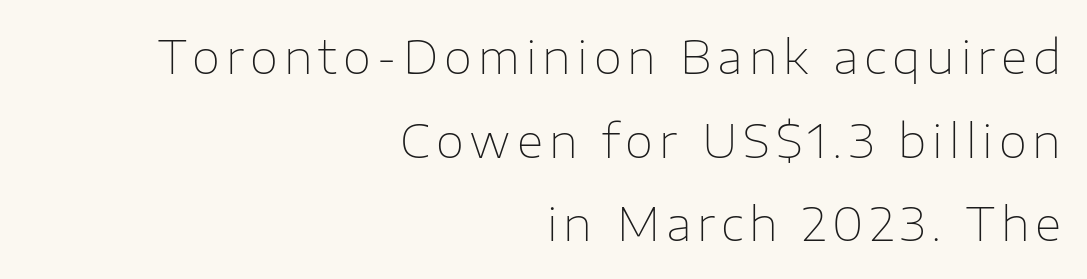
It's the straight-up-and-down kind of type. Letters have the restrained weight of plain body copy at most. The type family on display is of the sans-serif kind. The rendering uses natural spacing where letterforms have individual widths. Where is the straight margin? On the right.
